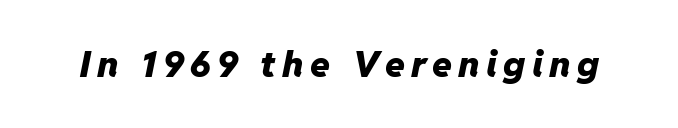
{"italic": "yes", "lean": "right", "slant_degrees": 11, "bold": "yes", "weight": "heavy", "width": "normal", "stroke_contrast": "low", "x_height": "medium", "monospaced": "no", "underline": "no", "glyph_px": 36}
